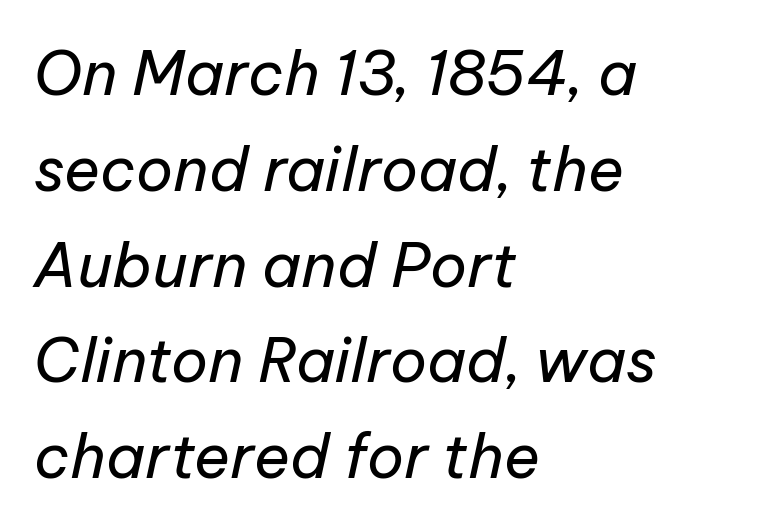
{"italic": "yes", "lean": "right", "slant_degrees": 12, "bold": "no", "weight": "regular", "width": "normal", "stroke_contrast": "low", "x_height": "medium", "monospaced": "no", "underline": "no", "align": "left", "line_spacing": "normal", "line_spacing_ratio": 1.57, "letter_spacing": "normal", "letter_spacing_em": 0.0, "glyph_px": 61}
